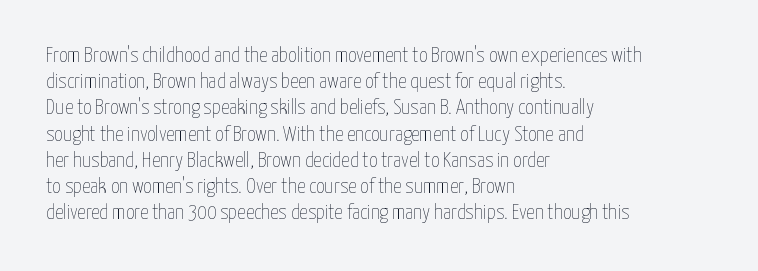
Q: Is the text bold? A: No.
Q: Is the text italic (slanted)? A: No, it is upright.
Q: Is the text underlined? A: No.
Q: How is the paragraph aligned? A: Left-aligned.
Q: Is the spacing between letters normal or unusually wide? A: Normal.
Q: Is the spacing between lines tight, normal or loose? A: Normal.
